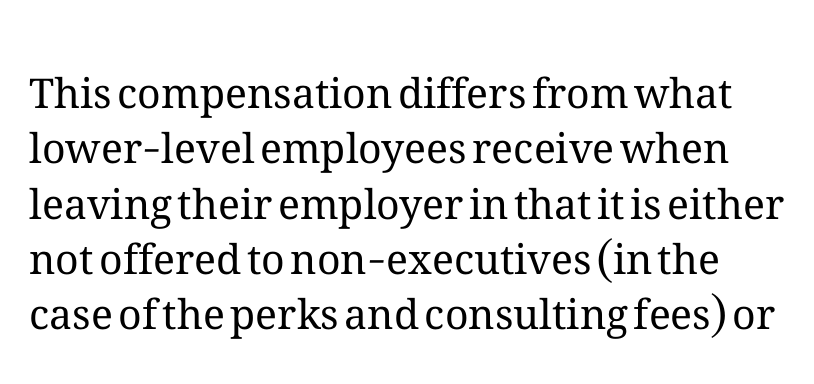
The image shows 41 px regular-weight type, upright; set normal line spacing (1.35x), normal letter spacing, not underlined; medium stroke contrast and a medium x-height.
